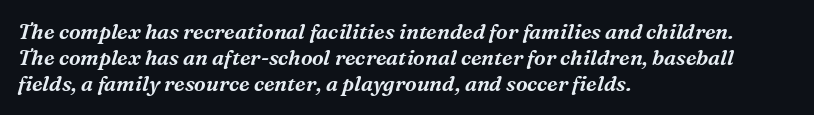
Lines of text with bare space underneath. Rendered with sloped, italic letterforms. A classic flush-left, rag-right setting is used for this passage. There is no visible air inserted between adjacent glyphs.
